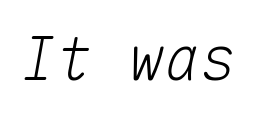
{"italic": "yes", "lean": "right", "slant_degrees": 10, "width": "normal", "stroke_contrast": "medium", "x_height": "medium", "monospaced": "yes", "underline": "no", "letter_spacing": "normal", "letter_spacing_em": 0.0, "glyph_px": 60}
